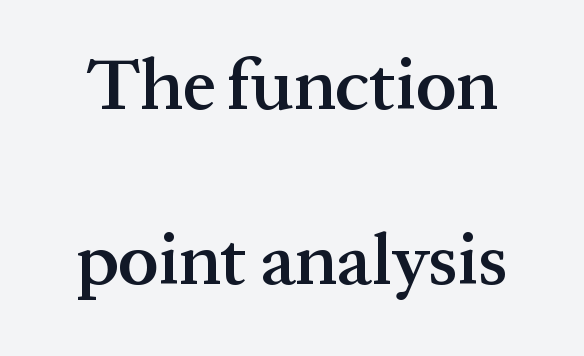
{"serif": "yes", "italic": "no", "bold": "semi", "weight": "semibold", "width": "normal", "stroke_contrast": "medium", "x_height": "medium", "monospaced": "no", "underline": "no", "line_spacing": "loose", "line_spacing_ratio": 2.43, "letter_spacing": "normal", "letter_spacing_em": 0.0, "glyph_px": 72}
